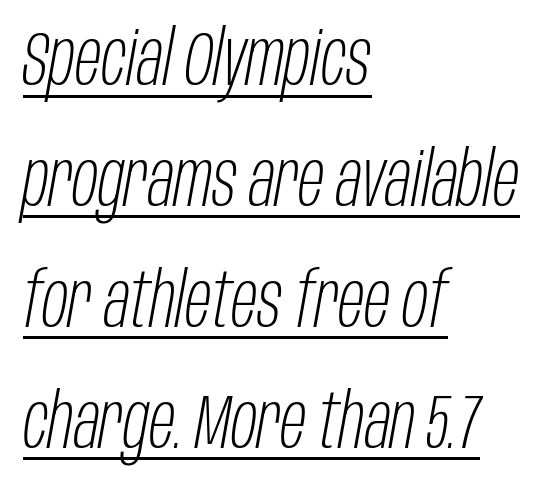
The image shows 77 px light, condensed type, italic (leaning right); set left-aligned, normal line spacing (1.57x), normal letter spacing, underlined; low stroke contrast and a large x-height.
